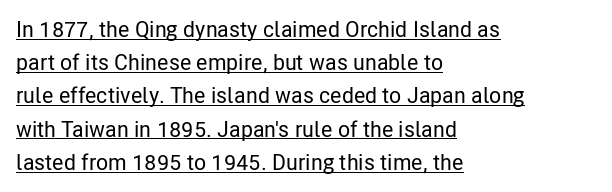
Q: Is the text italic (slanted)? A: No, it is upright.
Q: Is the text underlined? A: Yes.
Q: How is the paragraph aligned? A: Left-aligned.
Q: Is the spacing between letters normal or unusually wide? A: Normal.
Q: Is the spacing between lines tight, normal or loose? A: Normal.
